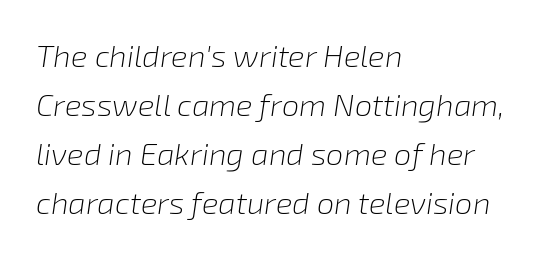
The image shows 31 px light type, italic (leaning right); set left-aligned, normal line spacing (1.58x), normal letter spacing, not underlined; low stroke contrast and a medium x-height.
